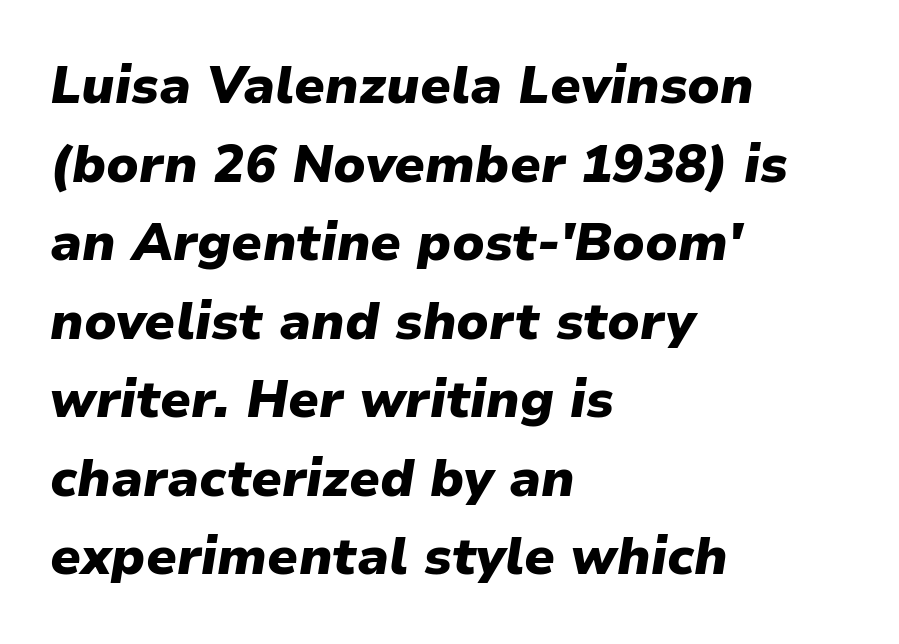
A bare baseline throughout the passage. Here the designer chose a conventional face with non-uniform glyph widths. The designer left line spacing at the default. Characters are canted at an angle relative to the baseline's perpendicular.
